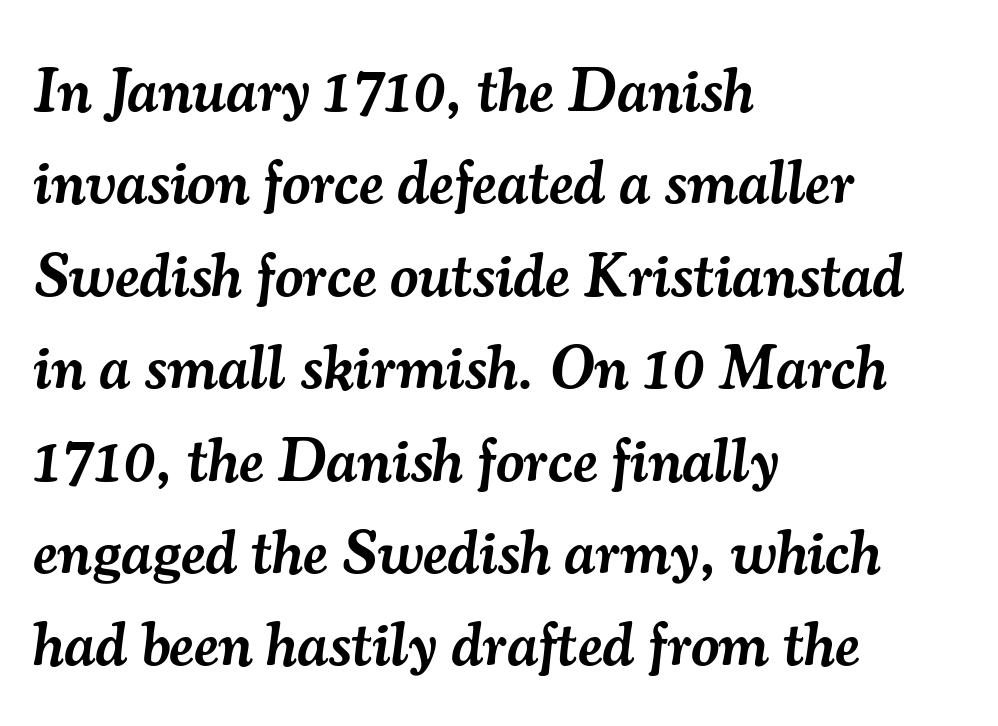
{"serif": "yes", "italic": "yes", "lean": "right", "slant_degrees": 7, "bold": "semi", "weight": "semibold", "width": "normal", "stroke_contrast": "medium", "x_height": "small", "monospaced": "no", "underline": "no", "align": "left", "line_spacing": "normal", "line_spacing_ratio": 1.49, "letter_spacing": "normal", "letter_spacing_em": 0.0, "glyph_px": 62}
